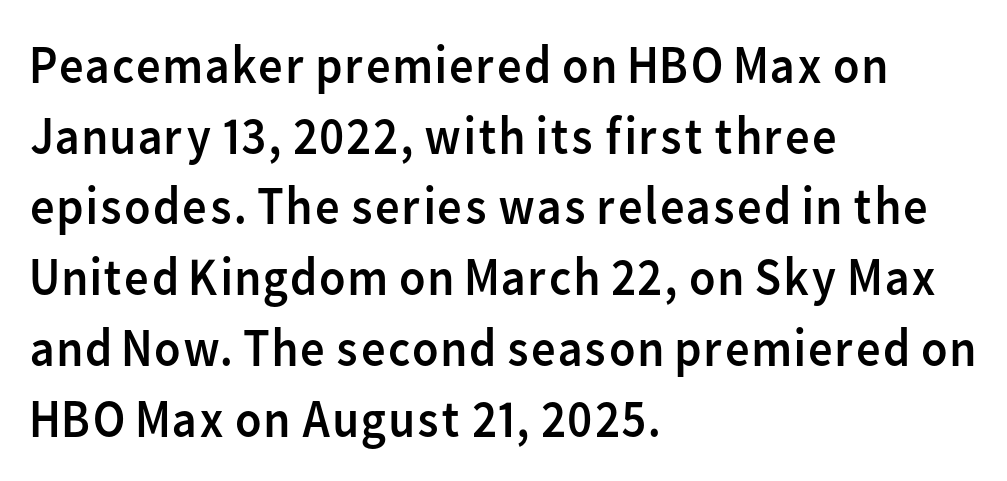
{"serif": "no", "italic": "no", "bold": "no", "weight": "regular", "width": "normal", "stroke_contrast": "low", "x_height": "medium", "monospaced": "no", "underline": "no", "align": "left", "line_spacing": "normal", "line_spacing_ratio": 1.31, "letter_spacing": "normal", "letter_spacing_em": 0.0, "glyph_px": 54}
